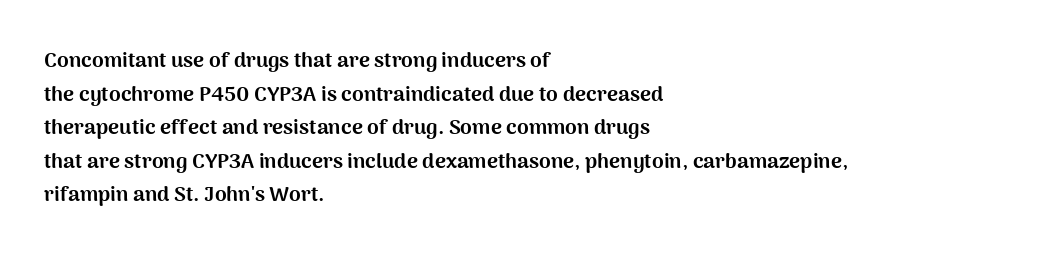
The image shows 21 px bold type, upright; set left-aligned, normal line spacing (1.6x), normal letter spacing, not underlined.
